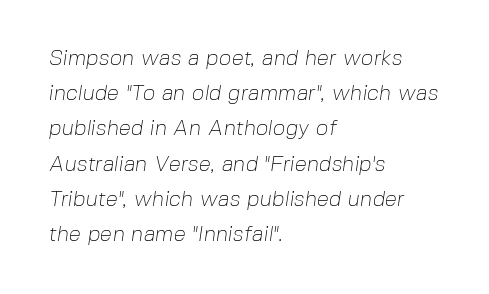
The image shows 22 px text type; set left-aligned, normal line spacing (1.6x), normal letter spacing, not underlined.
